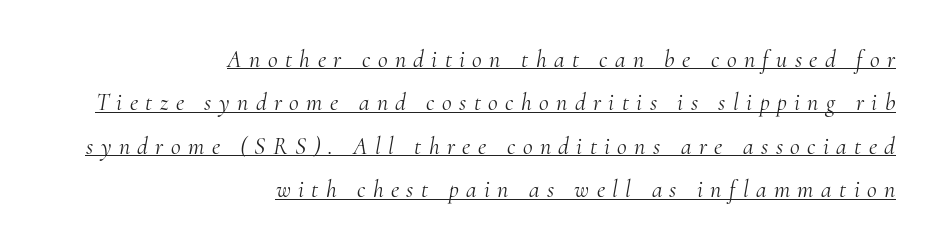
{"italic": "yes", "lean": "right", "slant_degrees": 10, "bold": "no", "underline": "yes", "align": "right", "line_spacing_ratio": 1.81, "letter_spacing": "wide", "letter_spacing_em": 0.31, "glyph_px": 24}
